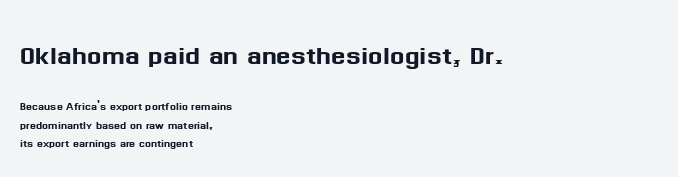
{"serif": "no", "italic": "no", "width": "normal", "stroke_contrast": "medium", "x_height": "medium", "monospaced": "no", "underline": "no", "align": "left", "line_spacing": "normal", "line_spacing_ratio": 1.32, "letter_spacing": "normal", "letter_spacing_em": 0.0, "larger_block": "first", "size_ratio": 2.43, "glyph_px": 34}
